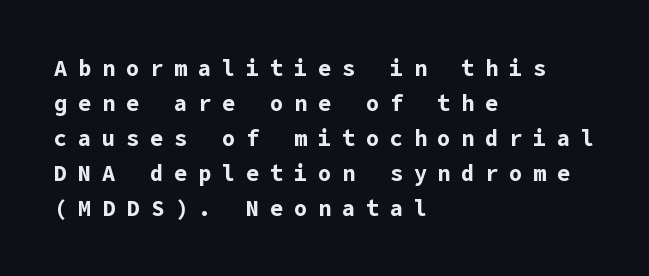
How would I describe the line gaps? Plain and ordinary. Teacher's note: observe the even left margin — that is flush-left alignment. The lettering holds an erect, upright posture throughout. These lines carry a lot of weight — the face is fully bold. Bare-footed words on every line. The tracking reads as deliberately expanded to a designer's eye.
